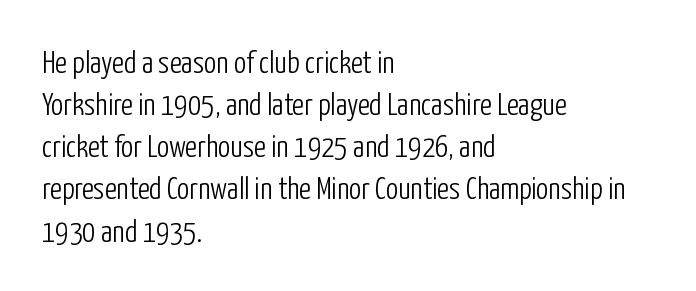
The image shows 31 px light, condensed sans-serif type, upright; set left-aligned, normal line spacing (1.36x), normal letter spacing, not underlined; low stroke contrast and a medium x-height.
